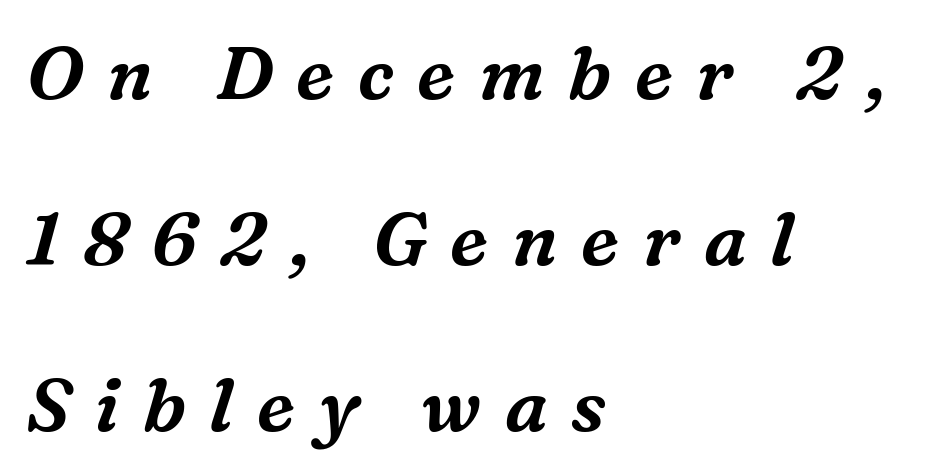
Q: Is the text italic (slanted)? A: Yes, it leans right by about 16 degrees.
Q: Is the typeface a serif or a sans-serif typeface? A: Serif.
Q: Is the text underlined? A: No.
Q: How is the paragraph aligned? A: Left-aligned.
Q: Is the spacing between letters normal or unusually wide? A: Unusually wide.
Q: Is the spacing between lines tight, normal or loose? A: Loose.
Q: Width (condensed, normal, or wide)? A: Normal.
Q: Stroke contrast? A: Medium.
Q: x-height? A: Medium.
Q: Monospaced? A: No.
